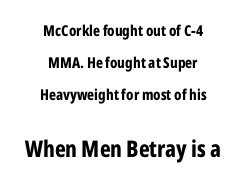
{"italic": "no", "bold": "yes", "underline": "no", "align": "center", "line_spacing": "loose", "line_spacing_ratio": 2.12, "letter_spacing": "normal", "letter_spacing_em": 0.0, "larger_block": "second", "size_ratio": 1.53, "glyph_px": 23}
